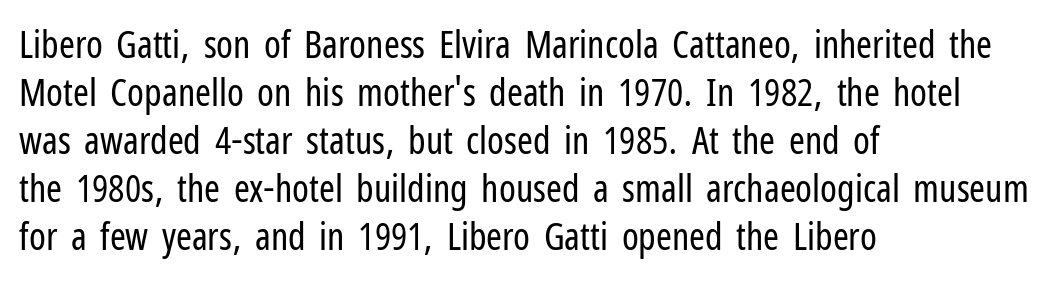
Q: Is the text bold? A: No.
Q: Is the text italic (slanted)? A: No, it is upright.
Q: Is the typeface a serif or a sans-serif typeface? A: Sans-serif.
Q: Is the text underlined? A: No.
Q: How is the paragraph aligned? A: Left-aligned.
Q: Is the spacing between letters normal or unusually wide? A: Normal.
Q: Is the spacing between lines tight, normal or loose? A: Normal.
Q: Width (condensed, normal, or wide)? A: Condensed.
Q: Stroke contrast? A: Low.
Q: x-height? A: Medium.
Q: Monospaced? A: No.
